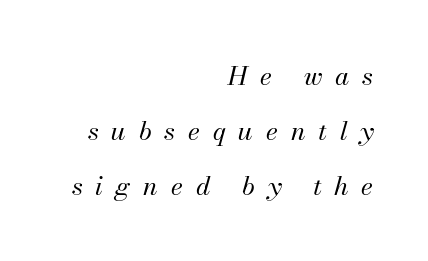
The image shows 26 px text type, italic (leaning right); set right-aligned, loose line spacing (2.11x), unusually wide letter spacing (+0.49 em), not underlined.
